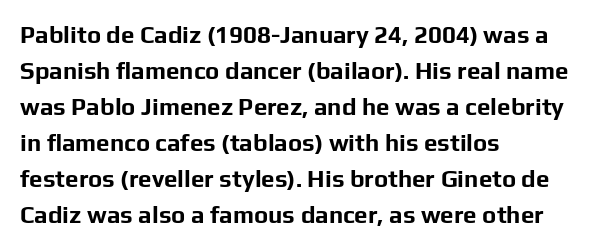
Q: Is the text bold? A: Yes.
Q: Is the text italic (slanted)? A: No, it is upright.
Q: Is the text underlined? A: No.
Q: How is the paragraph aligned? A: Left-aligned.
Q: Is the spacing between letters normal or unusually wide? A: Normal.
Q: Is the spacing between lines tight, normal or loose? A: Normal.
